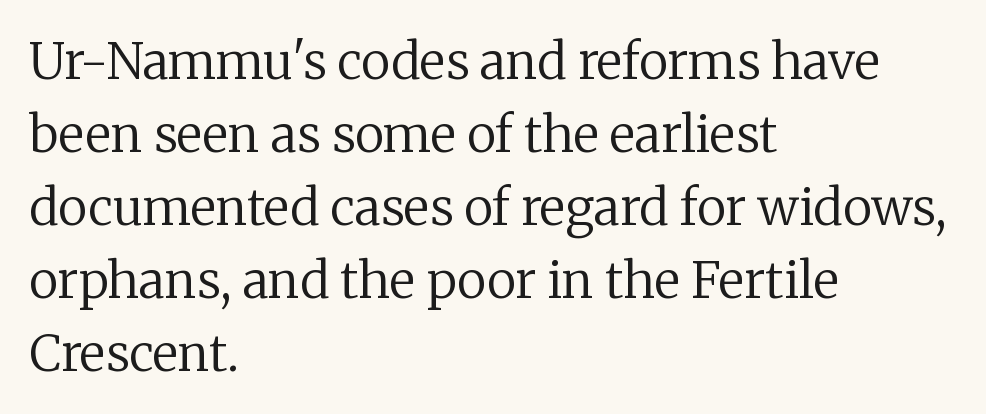
Q: Is the text bold? A: No.
Q: Is the text italic (slanted)? A: No, it is upright.
Q: Is the typeface a serif or a sans-serif typeface? A: Serif.
Q: Is the text underlined? A: No.
Q: How is the paragraph aligned? A: Left-aligned.
Q: Is the spacing between letters normal or unusually wide? A: Normal.
Q: Is the spacing between lines tight, normal or loose? A: Normal.
Q: Width (condensed, normal, or wide)? A: Normal.
Q: Stroke contrast? A: Low.
Q: x-height? A: Medium.
Q: Monospaced? A: No.
